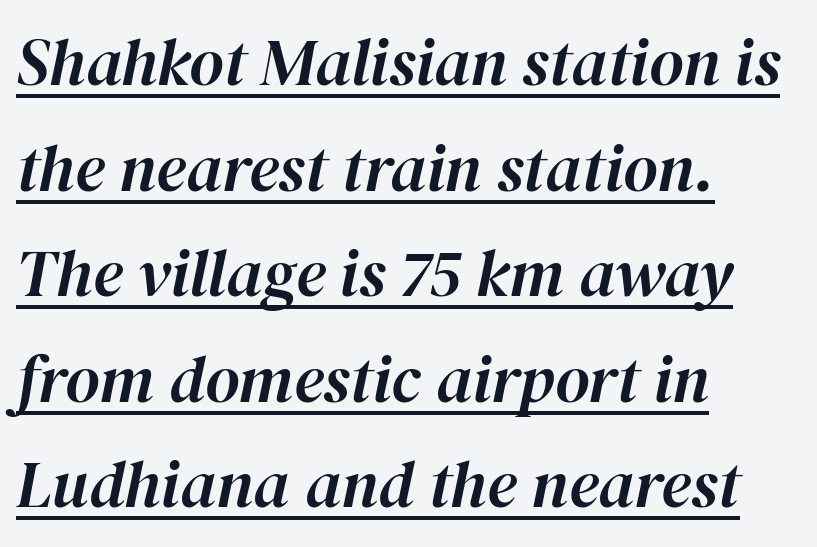
The image shows 66 px text type, italic (leaning right); set left-aligned, normal line spacing (1.6x), normal letter spacing, underlined; high stroke contrast and a medium x-height.
